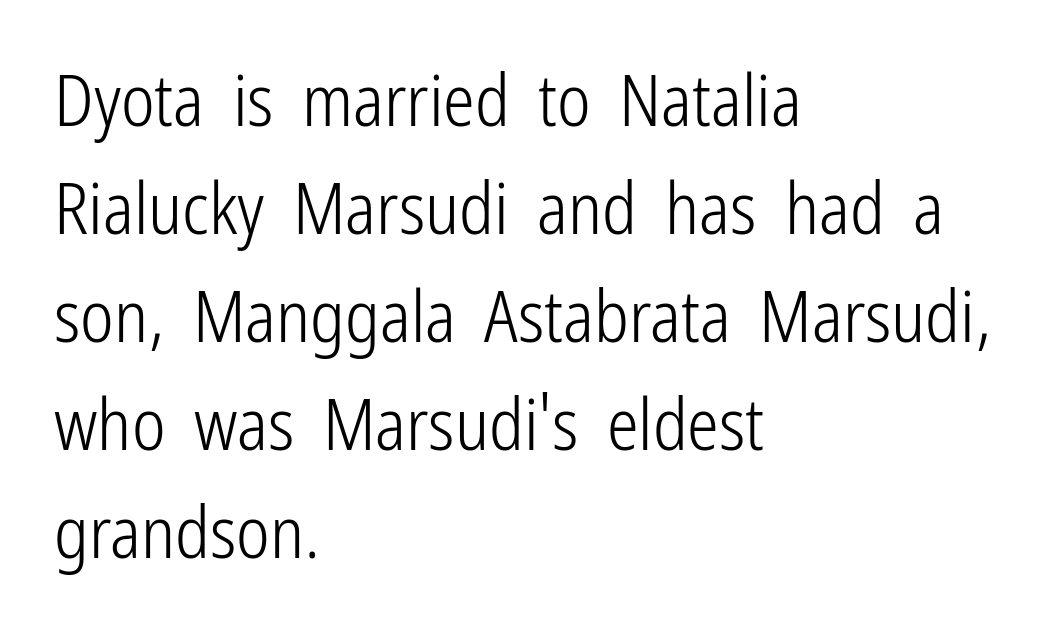
Observe the absence of serifs on each vertical stroke in this sample. These lines are rendered in a variable-pitch font. This rendering leaves character spacing at its baseline value. The letters stand upright; this is a roman face. The block of text has a typical density, with ordinary space between rows.
